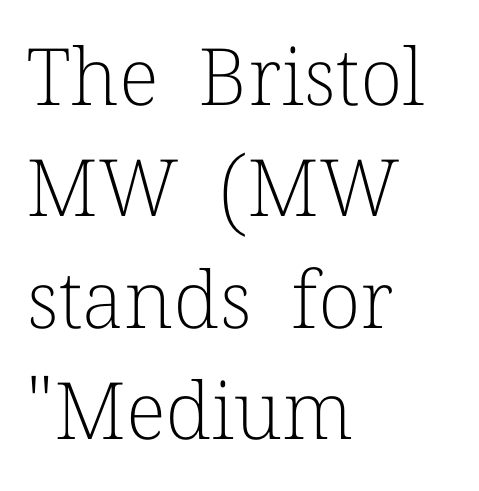
Q: Is the text bold? A: No.
Q: Is the text italic (slanted)? A: No, it is upright.
Q: Is the typeface a serif or a sans-serif typeface? A: Serif.
Q: Is the text underlined? A: No.
Q: How is the paragraph aligned? A: Left-aligned.
Q: Is the spacing between letters normal or unusually wide? A: Normal.
Q: Is the spacing between lines tight, normal or loose? A: Normal.
Q: Width (condensed, normal, or wide)? A: Normal.
Q: Stroke contrast? A: Low.
Q: x-height? A: Medium.
Q: Monospaced? A: No.
